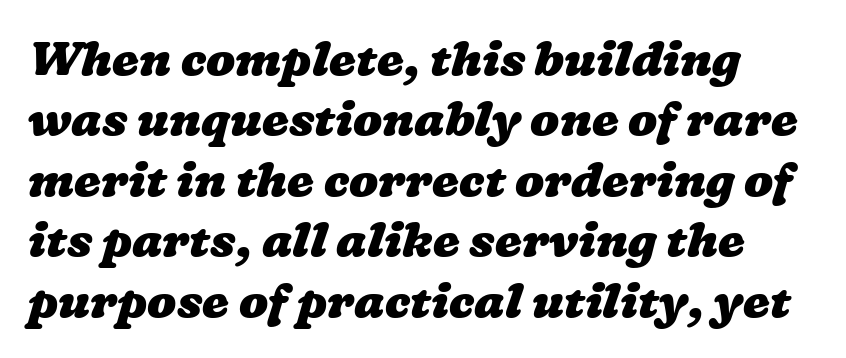
This block has exactly the height ordinary leading produces. Glyph-to-glyph distance matches everyday printed text. The space directly below the letters is spotless. You could not count columns in this text — the font is proportionally spaced. Stroke thickness is high; the sample reads as a true bold.
